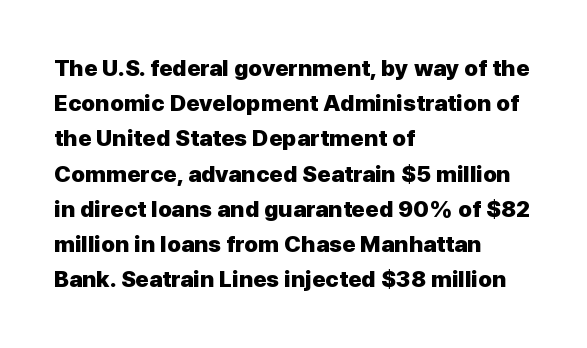
The image shows 23 px bold type, upright; set left-aligned, normal line spacing (1.53x), normal letter spacing, not underlined.
